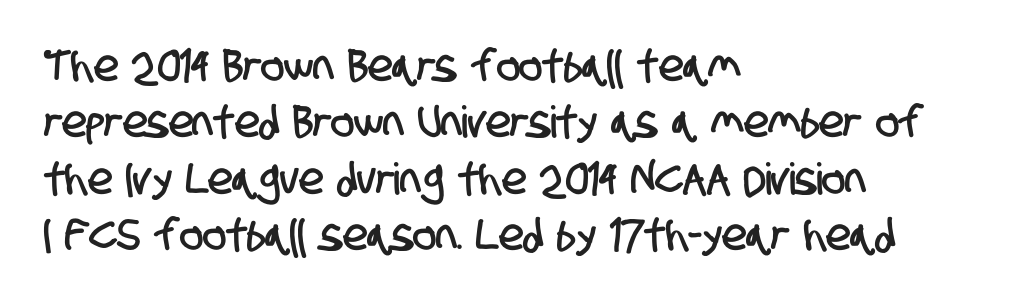
{"serif": "no", "width": "condensed", "stroke_contrast": "low", "x_height": "large", "monospaced": "no", "underline": "no", "align": "left", "line_spacing": "normal", "line_spacing_ratio": 1.28, "letter_spacing": "normal", "letter_spacing_em": 0.0, "glyph_px": 44}
